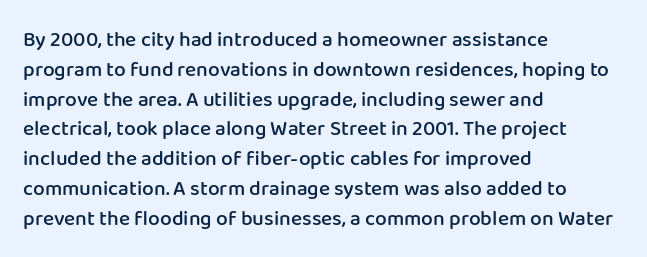
Q: Is the text bold? A: Semi-bold.
Q: Is the text italic (slanted)? A: No, it is upright.
Q: Is the text underlined? A: No.
Q: How is the paragraph aligned? A: Left-aligned.
Q: Is the spacing between letters normal or unusually wide? A: Normal.
Q: Is the spacing between lines tight, normal or loose? A: Normal.
